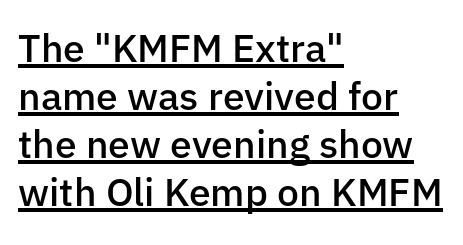
{"serif": "no", "italic": "no", "bold": "semi", "weight": "semibold", "width": "normal", "stroke_contrast": "low", "x_height": "medium", "monospaced": "no", "underline": "yes", "align": "left", "line_spacing_ratio": 1.23, "letter_spacing": "normal", "letter_spacing_em": 0.0, "glyph_px": 39}
